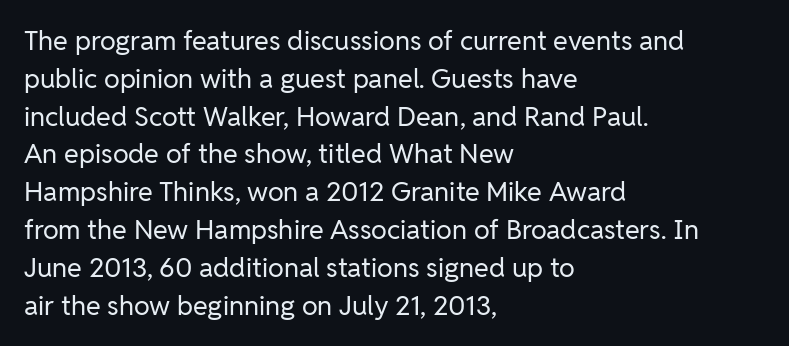
Q: Is the text bold? A: No.
Q: Is the text italic (slanted)? A: No, it is upright.
Q: Is the text underlined? A: No.
Q: How is the paragraph aligned? A: Left-aligned.
Q: Is the spacing between letters normal or unusually wide? A: Normal.
Q: Is the spacing between lines tight, normal or loose? A: Normal.
